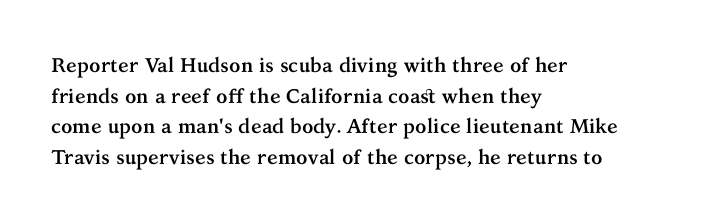
{"italic": "no", "bold": "yes", "underline": "no", "align": "left", "line_spacing": "normal", "line_spacing_ratio": 1.53, "letter_spacing": "normal", "letter_spacing_em": 0.0, "glyph_px": 20}
